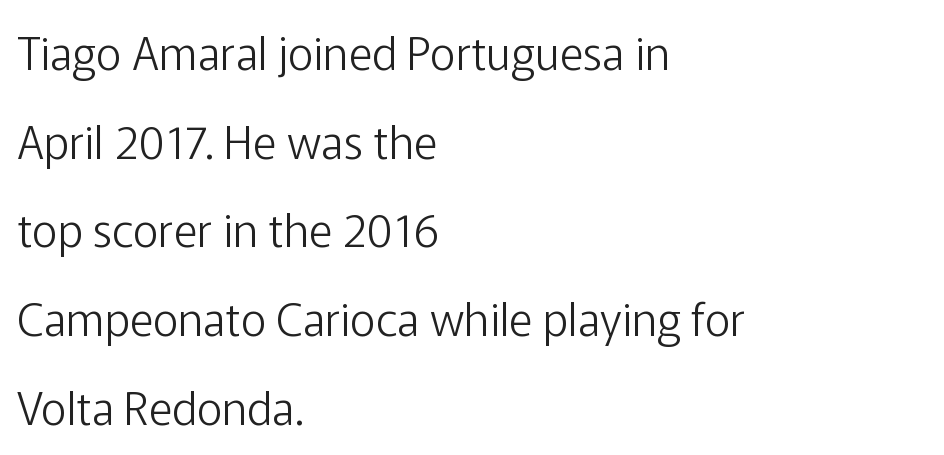
{"serif": "no", "italic": "no", "bold": "no", "weight": "light", "width": "normal", "stroke_contrast": "low", "x_height": "medium", "monospaced": "no", "underline": "no", "align": "left", "line_spacing": "loose", "line_spacing_ratio": 1.97, "letter_spacing": "normal", "letter_spacing_em": 0.0, "glyph_px": 45}
